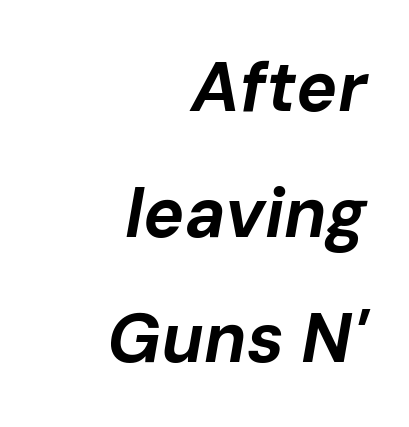
Q: Is the text bold? A: Yes.
Q: Is the text italic (slanted)? A: Yes, it leans right by about 10 degrees.
Q: Is the text underlined? A: No.
Q: How is the paragraph aligned? A: Right-aligned.
Q: Is the spacing between letters normal or unusually wide? A: Normal.
Q: Width (condensed, normal, or wide)? A: Normal.
Q: Stroke contrast? A: Low.
Q: x-height? A: Medium.
Q: Monospaced? A: No.
